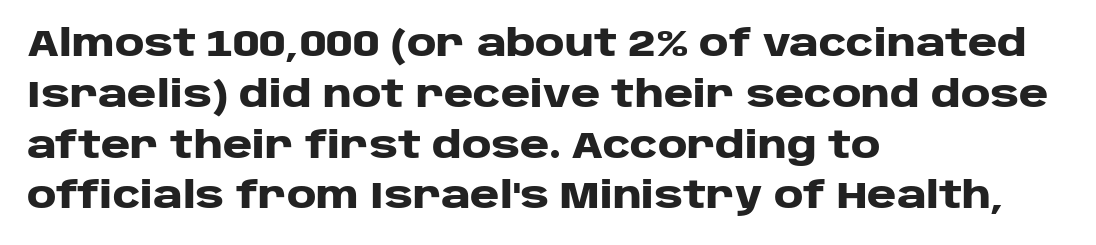
The image shows 36 px heavy, wide sans-serif type, upright; set left-aligned, normal line spacing (1.41x), normal letter spacing, not underlined; low stroke contrast and a large x-height.
